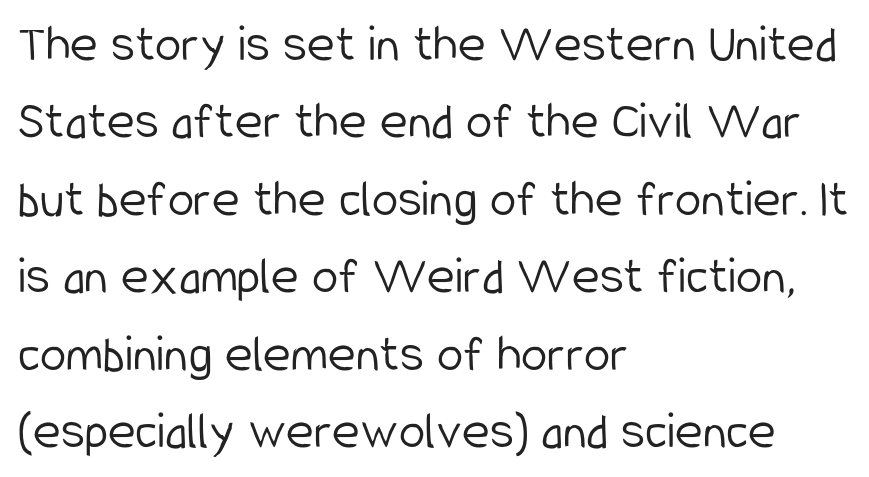
The image shows 53 px light, condensed sans-serif type, upright; set left-aligned, normal line spacing (1.46x), normal letter spacing, not underlined; low stroke contrast and a medium x-height.
